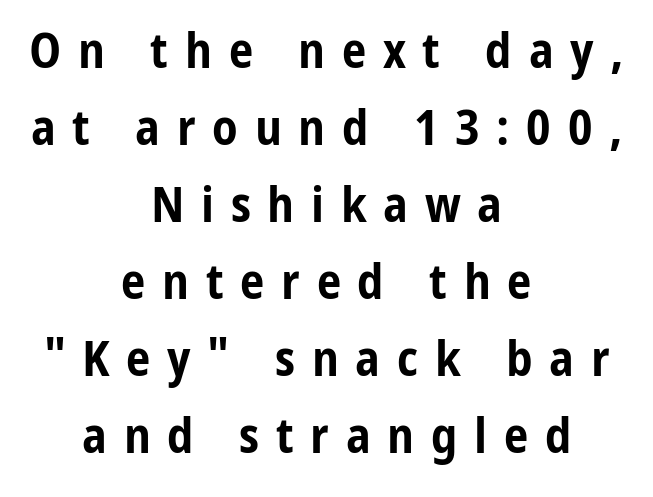
The image shows 49 px bold, condensed sans-serif type, upright; set centered, normal line spacing (1.57x), unusually wide letter spacing (+0.34 em), not underlined; low stroke contrast and a medium x-height.
